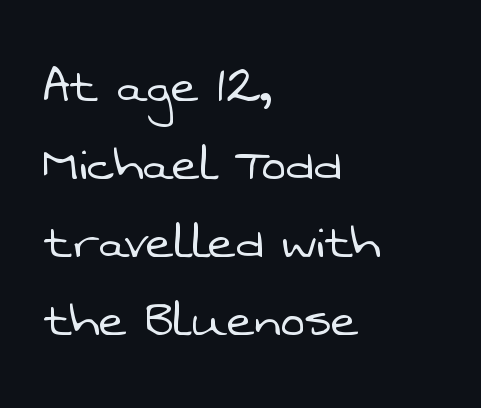
{"serif": "no", "bold": "no", "weight": "light", "width": "normal", "stroke_contrast": "low", "x_height": "medium", "monospaced": "no", "underline": "no", "align": "left", "line_spacing": "normal", "line_spacing_ratio": 1.32, "letter_spacing": "normal", "letter_spacing_em": 0.0, "glyph_px": 59}
